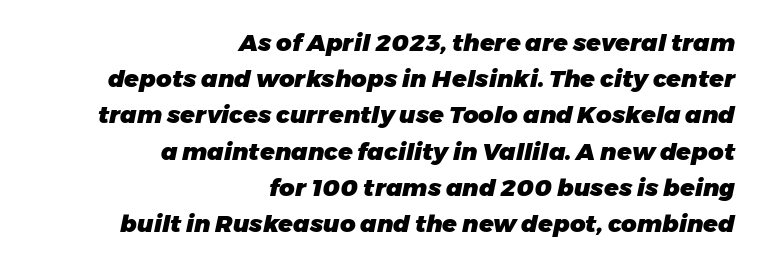
The image shows 24 px bold type, italic (leaning right); set right-aligned, normal line spacing (1.51x), normal letter spacing, not underlined.
